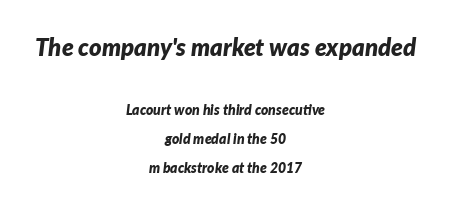
The image shows 24 px bold type, italic (leaning right); set centered, loose line spacing (2.08x), normal letter spacing, not underlined; the first (top) block is 1.71x larger.
